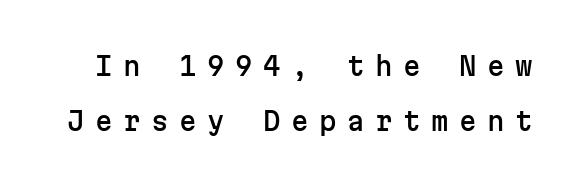
Nobody drew a line under any word here. Between one letter and the next there's a generous, obvious gap. This is the regular roman posture of the typeface. The leading is generous, giving the passage an open texture.
